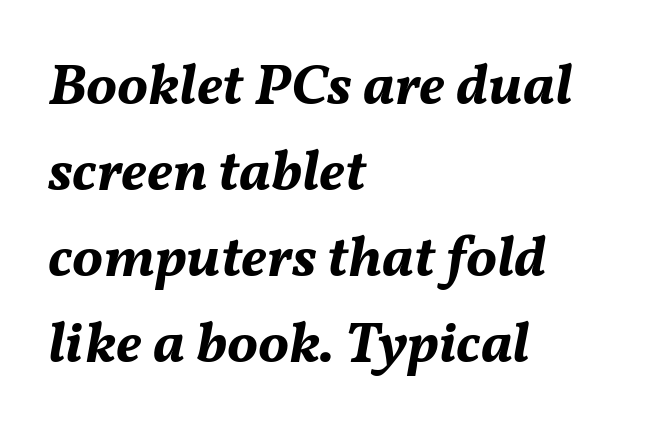
The image shows 58 px bold type, italic (leaning right); set left-aligned, normal line spacing (1.48x), normal letter spacing, not underlined; medium stroke contrast and a medium x-height.
